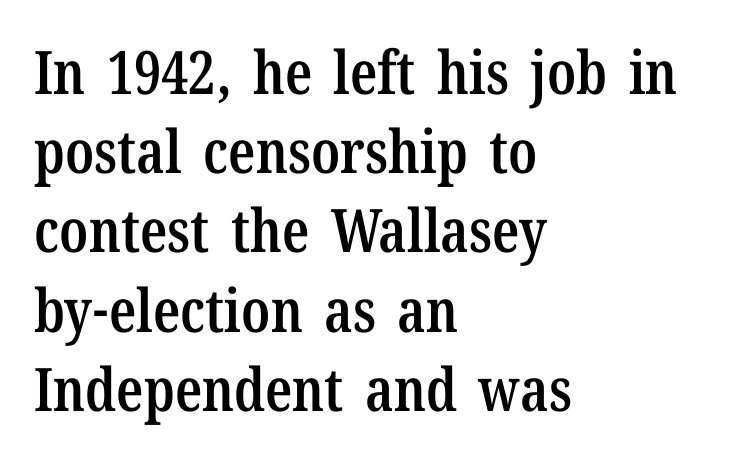
{"serif": "yes", "italic": "no", "bold": "semi", "weight": "semibold", "width": "condensed", "stroke_contrast": "low", "x_height": "medium", "monospaced": "no", "underline": "no", "align": "left", "line_spacing": "normal", "line_spacing_ratio": 1.32, "letter_spacing": "normal", "letter_spacing_em": 0.0, "glyph_px": 60}
